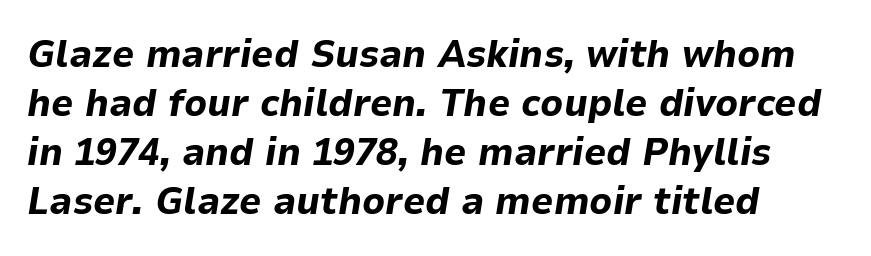
Varying glyph widths throughout — classic text-font behaviour. How are the letters spaced? Ordinarily, with no added tracking. Typographic density is high because the face is bold. Horizontally, the lines are justified to the leading edge only. In terms of leading, this rendering sits right in the middle. Every character sits at an angle, as italics do.
